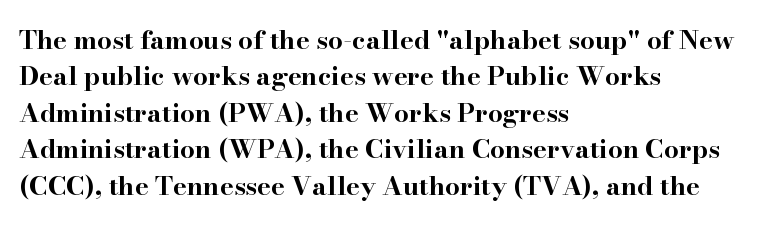
The image shows 26 px bold type, upright; set left-aligned, normal line spacing (1.4x), normal letter spacing, not underlined.
